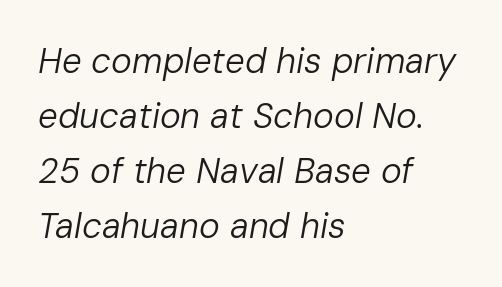
Q: Is the text bold? A: No.
Q: Is the text italic (slanted)? A: Yes, it leans right by about 10 degrees.
Q: Is the text underlined? A: No.
Q: How is the paragraph aligned? A: Left-aligned.
Q: Is the spacing between letters normal or unusually wide? A: Normal.
Q: Is the spacing between lines tight, normal or loose? A: Normal.
Q: Width (condensed, normal, or wide)? A: Normal.
Q: Stroke contrast? A: Low.
Q: x-height? A: Medium.
Q: Monospaced? A: No.
